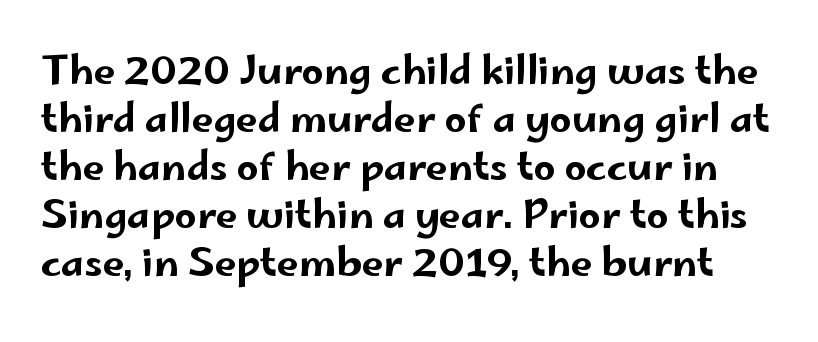
Students, note that the glyphs here touch the page at normal intervals. Decoration check: the copy has no underline. Does the lettering tilt? It doesn't — this is upright. Serif or sans? Sans — the stroke terminals are bare. This sample has the flowing, uneven cadence of proportional lettering.
